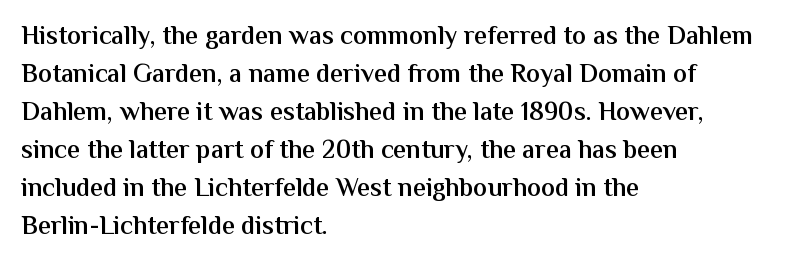
The image shows 26 px text type, upright; set left-aligned, normal line spacing (1.46x), normal letter spacing, not underlined.
